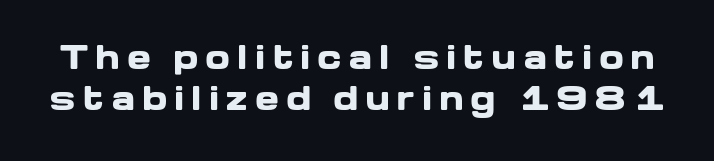
Q: Is the text bold? A: Yes.
Q: Is the text italic (slanted)? A: No, it is upright.
Q: Is the typeface a serif or a sans-serif typeface? A: Sans-serif.
Q: Is the text underlined? A: No.
Q: Is the spacing between letters normal or unusually wide? A: Unusually wide.
Q: Is the spacing between lines tight, normal or loose? A: Normal.
Q: Width (condensed, normal, or wide)? A: Wide.
Q: Stroke contrast? A: Low.
Q: x-height? A: Medium.
Q: Monospaced? A: No.
